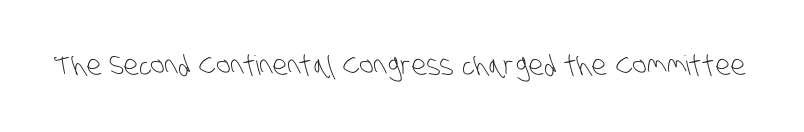
Q: Is the text bold? A: No.
Q: Is the text underlined? A: No.
Q: Is the spacing between letters normal or unusually wide? A: Normal.
